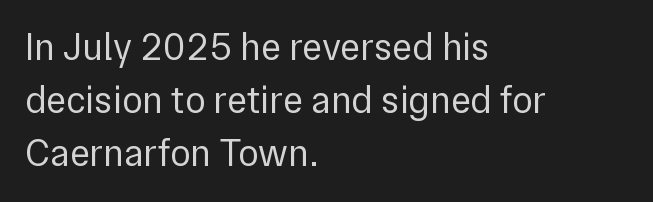
{"serif": "no", "italic": "no", "bold": "no", "weight": "regular", "width": "normal", "stroke_contrast": "low", "x_height": "medium", "monospaced": "no", "underline": "no", "align": "left", "line_spacing": "normal", "line_spacing_ratio": 1.4, "letter_spacing": "normal", "letter_spacing_em": 0.0, "glyph_px": 38}
